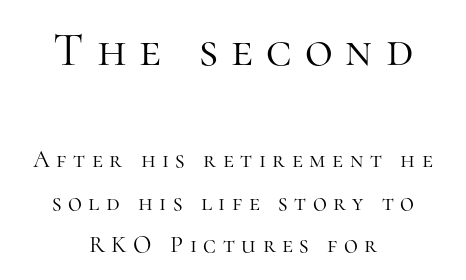
Q: Is the text bold? A: No.
Q: Is the text italic (slanted)? A: No, it is upright.
Q: Is the typeface a serif or a sans-serif typeface? A: Serif.
Q: Is the text underlined? A: No.
Q: How is the paragraph aligned? A: Centered.
Q: Is the spacing between letters normal or unusually wide? A: Unusually wide.
Q: Which block of text is set in a larger size, the first (top) or the second (bottom)? A: The first (top) one.
Q: Width (condensed, normal, or wide)? A: Normal.
Q: Stroke contrast? A: High.
Q: x-height? A: Medium.
Q: Monospaced? A: No.
